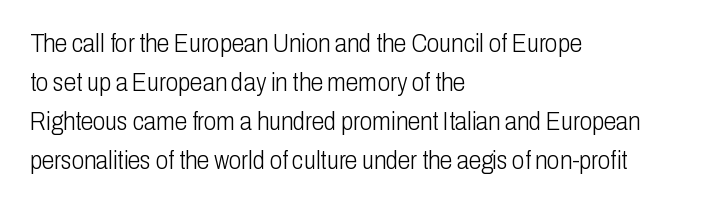
The image shows 25 px text type, upright; set left-aligned, normal line spacing (1.56x), normal letter spacing, not underlined.
